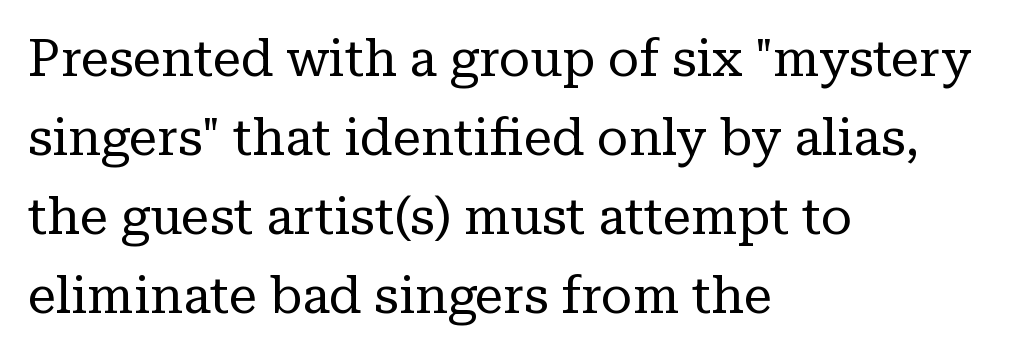
The image shows 51 px regular-weight serif type, upright; set left-aligned, normal line spacing (1.55x), normal letter spacing, not underlined; low stroke contrast and a medium x-height.
